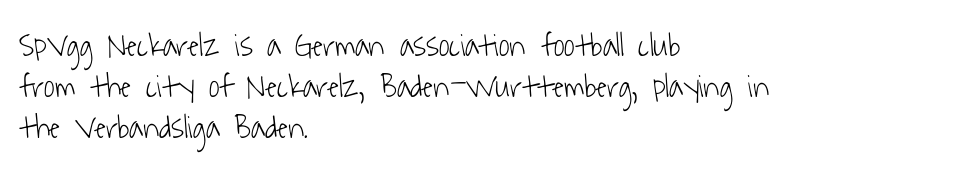
The image shows 33 px light, condensed sans-serif type; set left-aligned, normal line spacing (1.25x), normal letter spacing, not underlined; low stroke contrast and a medium x-height.
